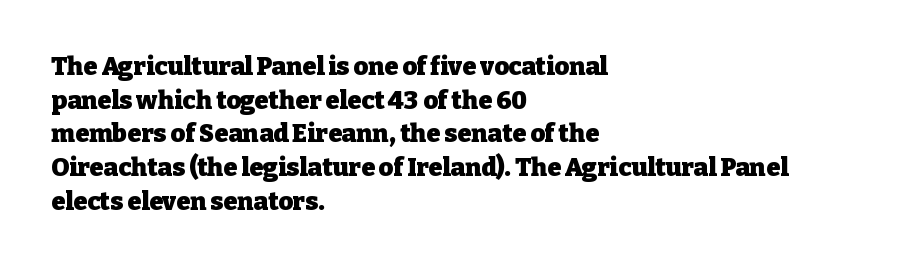
Students, note that the glyphs here touch the page at normal intervals. Chunky letters — that's bold for sure. Descenders are the only things crossing below the line. Notice how the passage keeps a crisp vertical edge on the left only.
